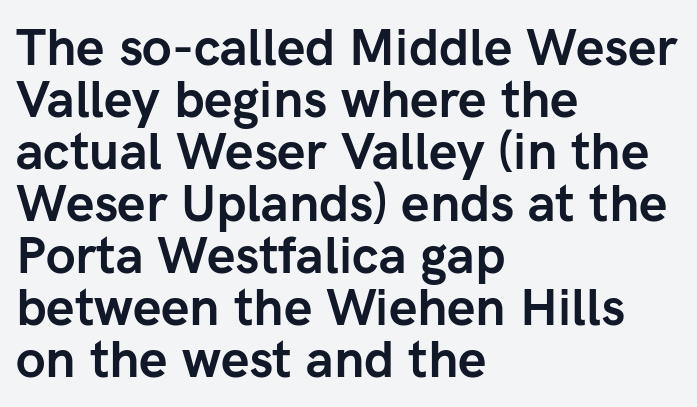
The image shows 51 px semibold sans-serif type, upright; set left-aligned, tight line spacing (1.02x), normal letter spacing, not underlined; low stroke contrast and a medium x-height.
